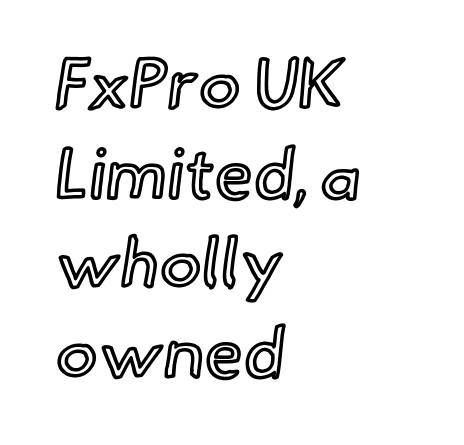
Standard letterfit; no display-style spreading of the glyphs. Has an underline been added? It has not. The typesetter chose a ragged-right arrangement here. The rendering uses a moderate line-height, typical for paragraphs. Proportional: the letters do not fall into vertical columns.
